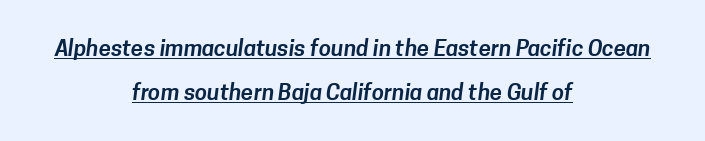
The image shows 22 px text type; set centered, loose line spacing (2.02x), normal letter spacing, underlined.
